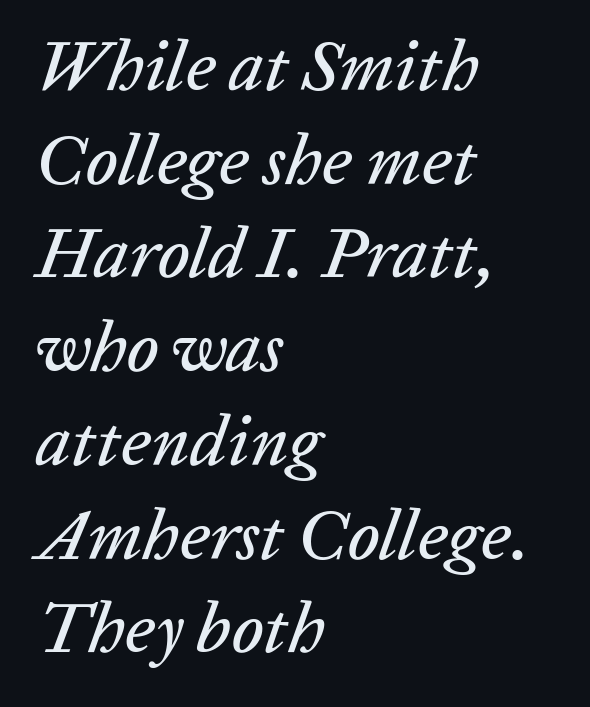
Q: Is the text italic (slanted)? A: Yes, it leans right by about 20 degrees.
Q: Is the text underlined? A: No.
Q: How is the paragraph aligned? A: Left-aligned.
Q: Is the spacing between letters normal or unusually wide? A: Normal.
Q: Is the spacing between lines tight, normal or loose? A: Normal.
Q: Width (condensed, normal, or wide)? A: Normal.
Q: Stroke contrast? A: Low.
Q: x-height? A: Medium.
Q: Monospaced? A: No.
